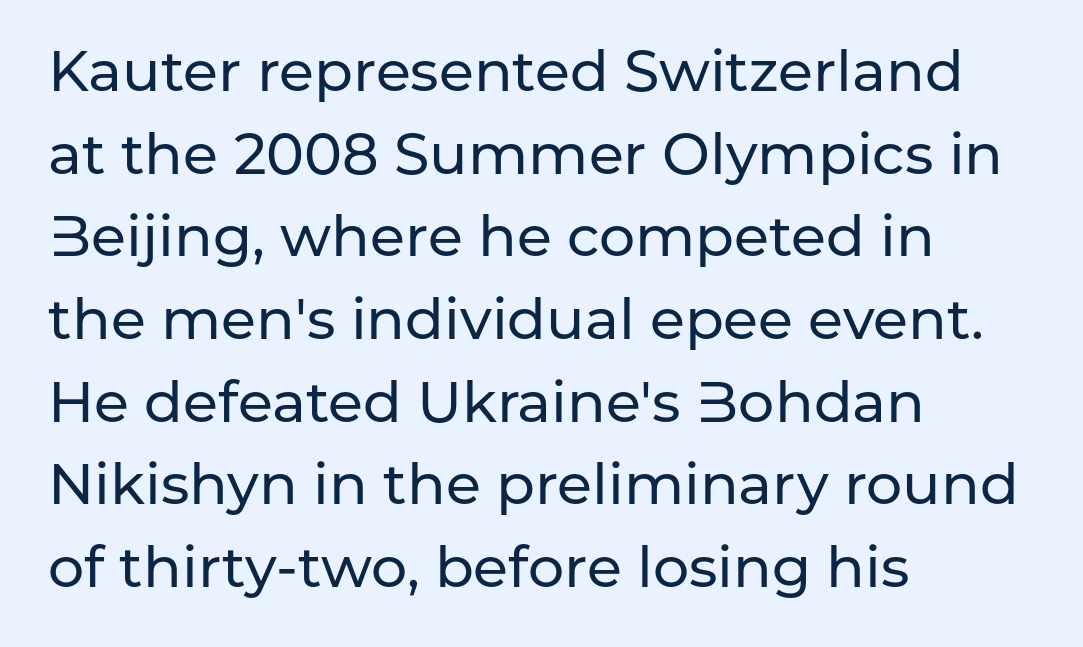
The image shows 57 px sans-serif type, upright; set left-aligned, normal line spacing (1.45x), normal letter spacing, not underlined; low stroke contrast and a medium x-height.
